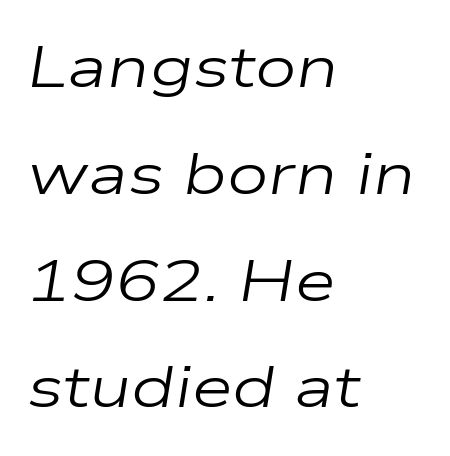
{"italic": "yes", "lean": "right", "slant_degrees": 9, "bold": "no", "weight": "regular", "width": "wide", "stroke_contrast": "low", "x_height": "medium", "monospaced": "no", "underline": "no", "align": "left", "line_spacing_ratio": 1.81, "letter_spacing": "normal", "letter_spacing_em": 0.0, "glyph_px": 59}
